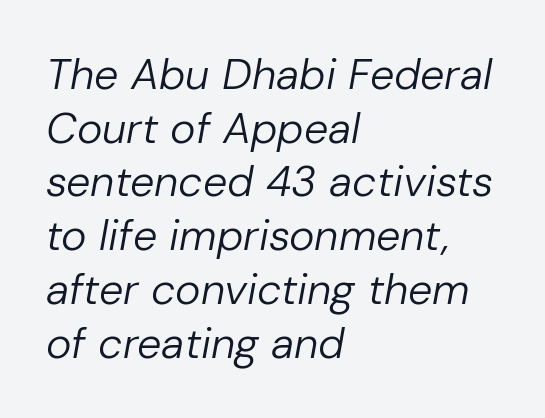
Q: Is the text bold? A: No.
Q: Is the text italic (slanted)? A: Yes, it leans right by about 10 degrees.
Q: Is the text underlined? A: No.
Q: How is the paragraph aligned? A: Left-aligned.
Q: Is the spacing between letters normal or unusually wide? A: Normal.
Q: Is the spacing between lines tight, normal or loose? A: Normal.
Q: Width (condensed, normal, or wide)? A: Normal.
Q: Stroke contrast? A: Low.
Q: x-height? A: Medium.
Q: Monospaced? A: No.
